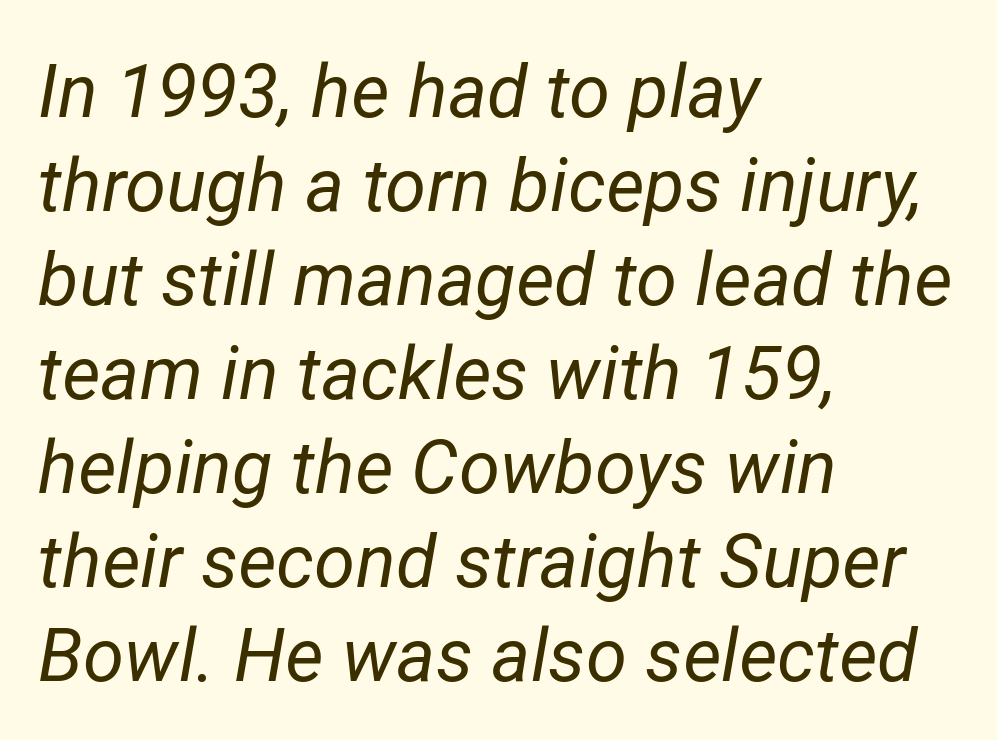
Lines of text with bare space underneath. On a weight scale, this lands at 450 or below. Is the block centered? No — it sits flush against the left margin. The letterforms sit shoulder to shoulder at normal distance. Think of a printed novel: that variable character pitch is what you see here. Rendered with sloped, italic letterforms.
